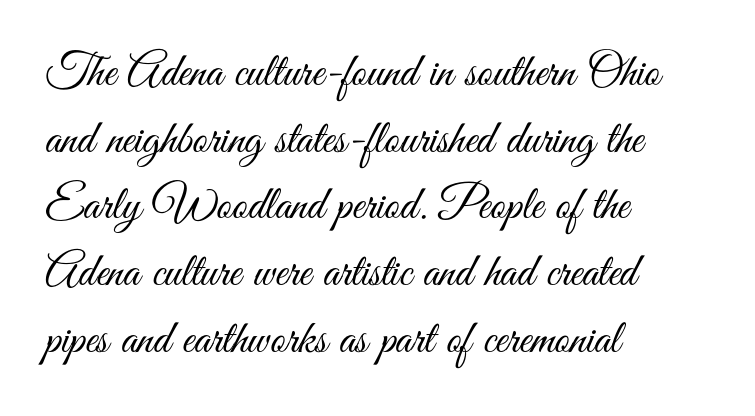
You could call the tracking neutral — neither tight nor loose. The face looks like a standard text weight, possibly lighter. Leading matches the norm, producing a regular column. Each letter keeps its own natural width here, so spacing adapts to shape. Underlining? Definitely not there.
